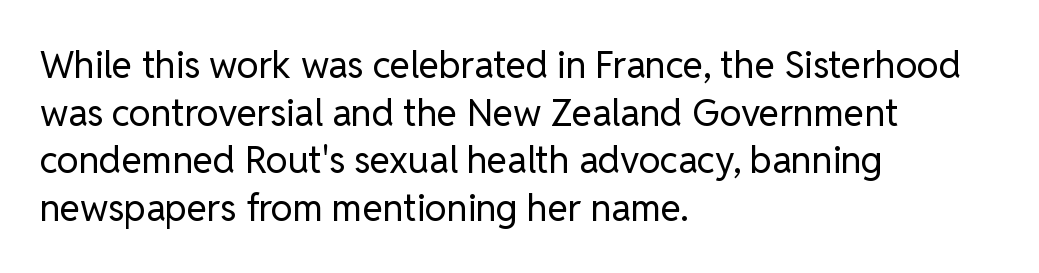
The image shows 37 px regular-weight sans-serif type, upright; set left-aligned, normal line spacing (1.29x), normal letter spacing, not underlined; low stroke contrast and a medium x-height.
